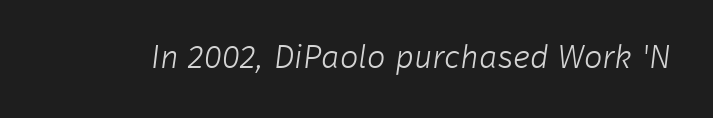
Q: Is the text bold? A: No.
Q: Is the typeface a serif or a sans-serif typeface? A: Sans-serif.
Q: Is the text underlined? A: No.
Q: Is the spacing between letters normal or unusually wide? A: Normal.
Q: Width (condensed, normal, or wide)? A: Normal.
Q: Stroke contrast? A: Low.
Q: x-height? A: Medium.
Q: Monospaced? A: No.
